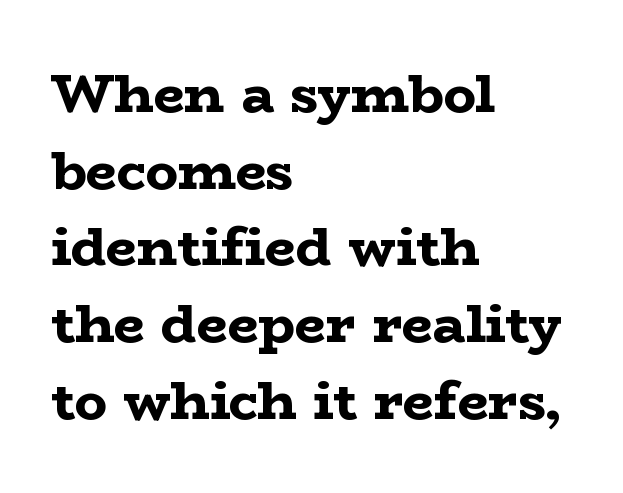
{"serif": "yes", "italic": "no", "bold": "yes", "weight": "bold", "width": "wide", "stroke_contrast": "low", "x_height": "medium", "monospaced": "no", "underline": "no", "align": "left", "line_spacing": "normal", "line_spacing_ratio": 1.42, "letter_spacing": "normal", "letter_spacing_em": 0.0, "glyph_px": 54}
